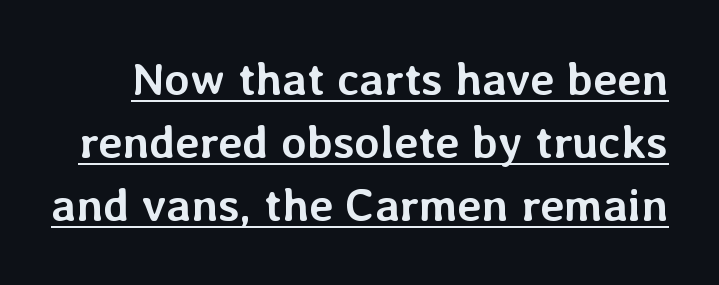
The image shows 46 px semibold type, upright; set normal line spacing (1.37x), normal letter spacing, underlined; low stroke contrast and a medium x-height.
